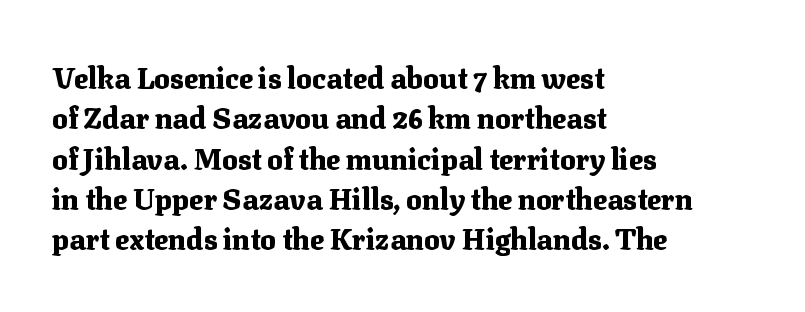
{"serif": "yes", "italic": "no", "bold": "yes", "weight": "heavy", "width": "normal", "stroke_contrast": "medium", "x_height": "medium", "monospaced": "no", "underline": "no", "align": "left", "line_spacing": "normal", "line_spacing_ratio": 1.39, "letter_spacing": "normal", "letter_spacing_em": 0.0, "glyph_px": 29}
